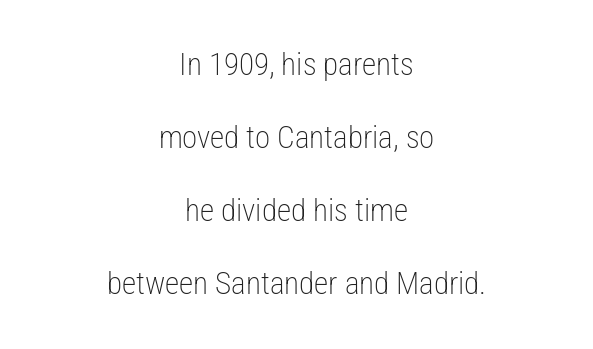
The face looks like a standard text weight, possibly lighter. Check under the words: just untouched page. Vertical strokes here are truly vertical. Words appear dense and cohesive because spacing is normal. A student would call this center alignment; a typographer would say set centered. The vertical gap from one line to the next is large.
